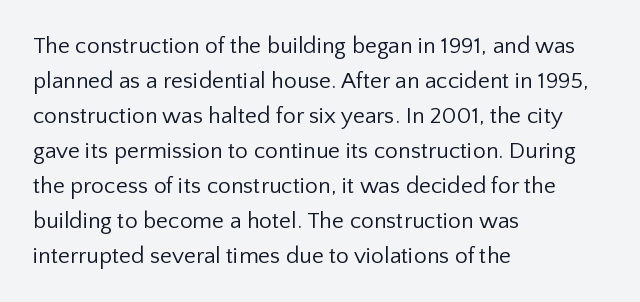
{"italic": "no", "bold": "no", "underline": "no", "align": "left", "line_spacing": "normal", "line_spacing_ratio": 1.52, "letter_spacing": "normal", "letter_spacing_em": 0.0, "glyph_px": 23}
